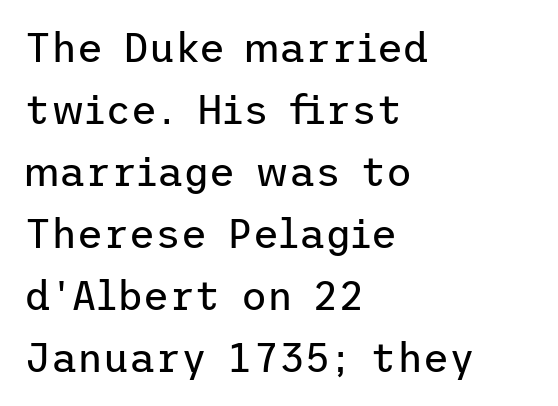
The image shows 40 px regular-weight sans-serif type, upright; set left-aligned, normal line spacing (1.55x), normal letter spacing, not underlined; low stroke contrast and a medium x-height.
